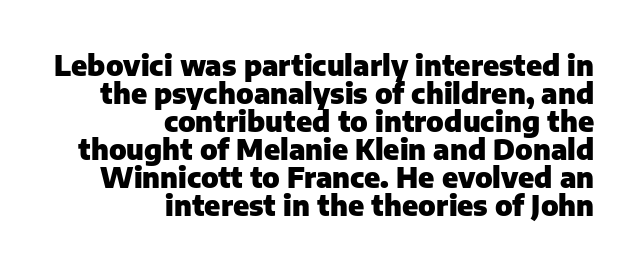
The image shows 28 px heavy sans-serif type, upright; set right-aligned, tight line spacing (1.0x), normal letter spacing, not underlined; low stroke contrast and a medium x-height.
